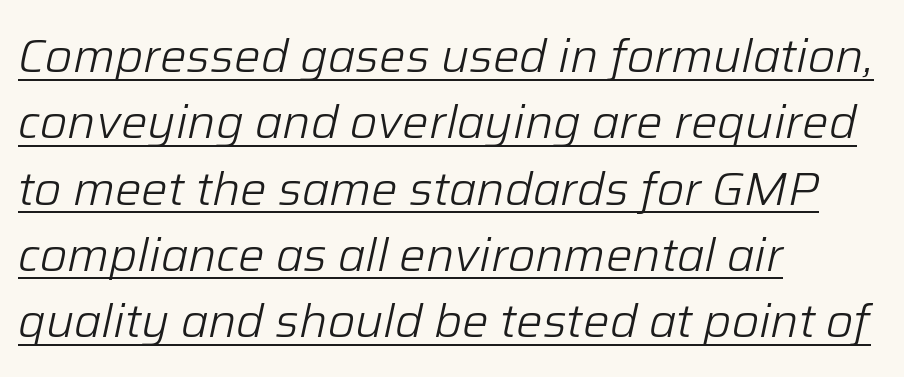
{"italic": "yes", "lean": "right", "slant_degrees": 12, "bold": "no", "weight": "light", "width": "normal", "stroke_contrast": "low", "x_height": "medium", "monospaced": "no", "underline": "yes", "align": "left", "line_spacing": "normal", "line_spacing_ratio": 1.41, "letter_spacing": "normal", "letter_spacing_em": 0.0, "glyph_px": 47}
